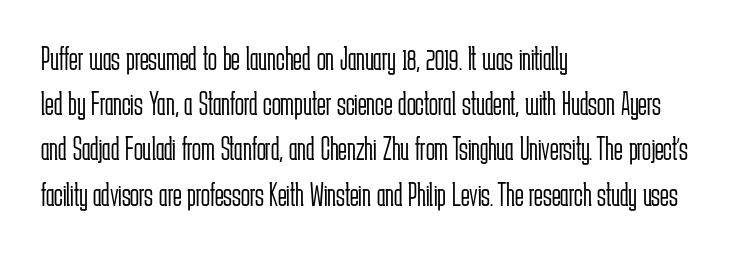
A typesetter would call this proportional, since set widths differ per character. No extra ink here — the face is not bold. The lines are quadded left. A bare baseline throughout the passage.
